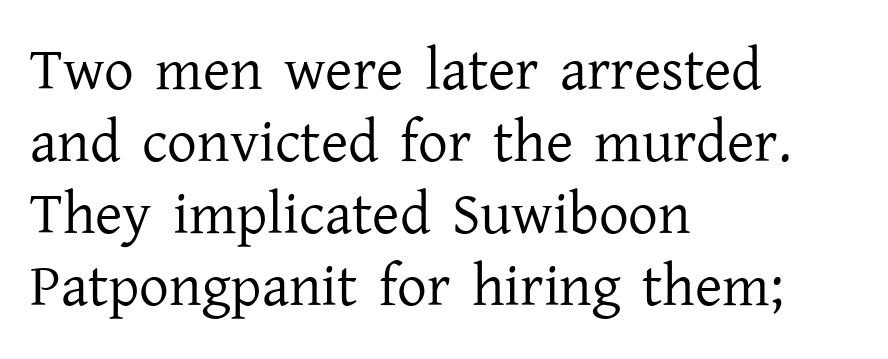
The lines are quadded left. You can tell it's not italic because the verticals are truly vertical. Glyph-to-glyph distance matches everyday printed text. The strokes are not fattened; the text isn't bold. Regarding serifs, this sample has them. The area under the type is left untouched.
